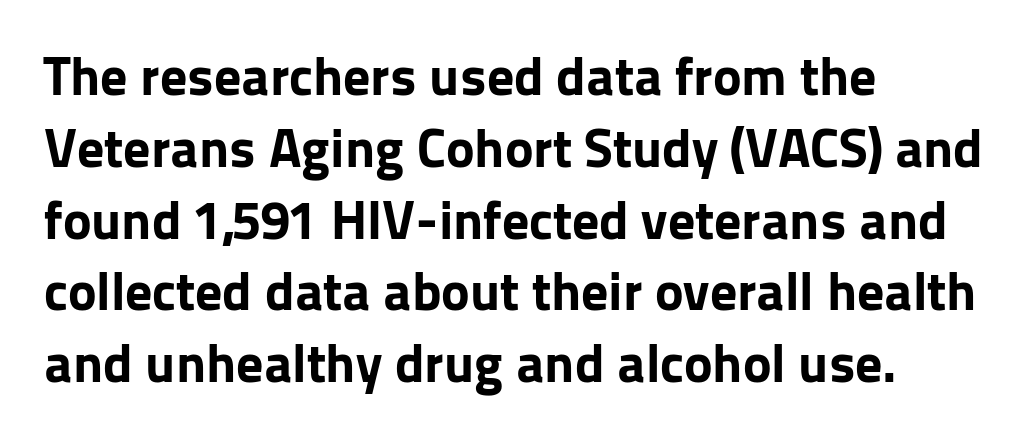
Designer's note — italics off, roman on. Note the varied advance widths — an 'i' is clearly narrower than an 'm'. Students, note that the glyphs here touch the page at normal intervals. Whoever set this chose a conventional vertical rhythm. The face used here has the dense, thick strokes of a bold.
